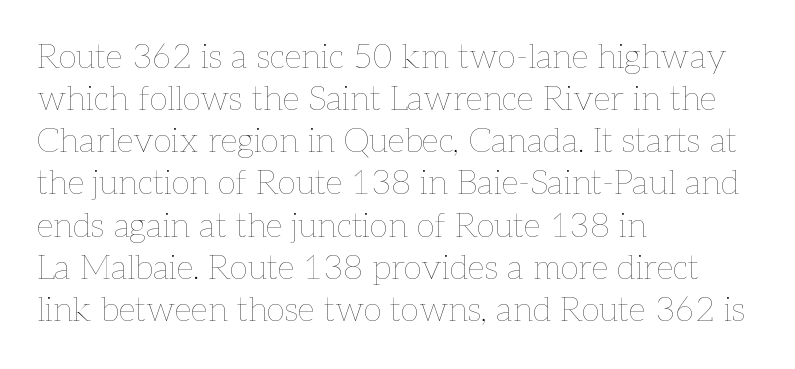
The face used here is proportionally spaced, like ordinary book or web type. A typesetter would call this zero additional tracking. A bare baseline throughout the passage. Letters have the restrained weight of plain body copy at most. Left-aligned paragraph, ragged on the right.
